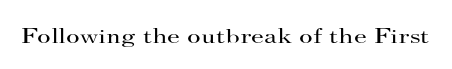
Q: Is the text bold? A: No.
Q: Is the text italic (slanted)? A: No, it is upright.
Q: Is the text underlined? A: No.
Q: Is the spacing between letters normal or unusually wide? A: Normal.
